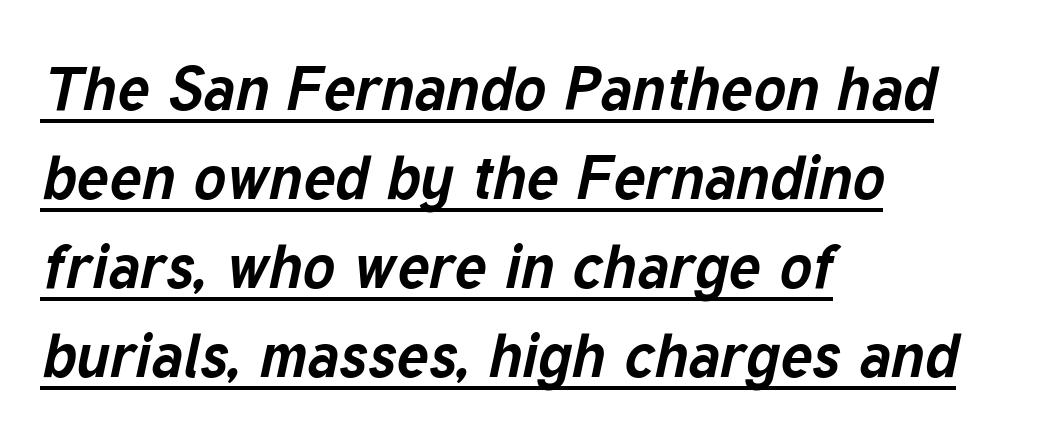
Style check: oblique. Has an underline been added? It has. The leading is moderate, giving the passage an even texture. Each letter keeps its own natural width here, so spacing adapts to shape. Spacing between characters is what you'd get straight out of the box.
